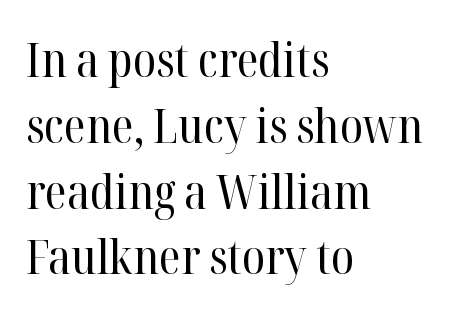
Q: Is the text bold? A: No.
Q: Is the text italic (slanted)? A: No, it is upright.
Q: Is the typeface a serif or a sans-serif typeface? A: Serif.
Q: Is the text underlined? A: No.
Q: How is the paragraph aligned? A: Left-aligned.
Q: Is the spacing between letters normal or unusually wide? A: Normal.
Q: Is the spacing between lines tight, normal or loose? A: Normal.
Q: Width (condensed, normal, or wide)? A: Normal.
Q: Stroke contrast? A: High.
Q: x-height? A: Medium.
Q: Monospaced? A: No.
